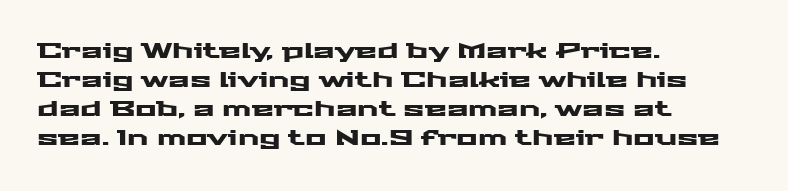
The image shows 20 px text type, upright; set left-aligned, normal line spacing (1.45x), normal letter spacing, not underlined.
